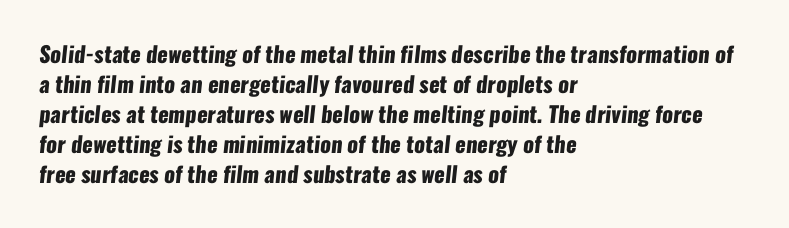
This sample uses plain, unmodified letter spacing. Successive baselines arrive at the customary interval. In terms of weight, the rendering is a true, heavy bold. Beneath every word, the page is bare. Where is the straight margin? On the left.
